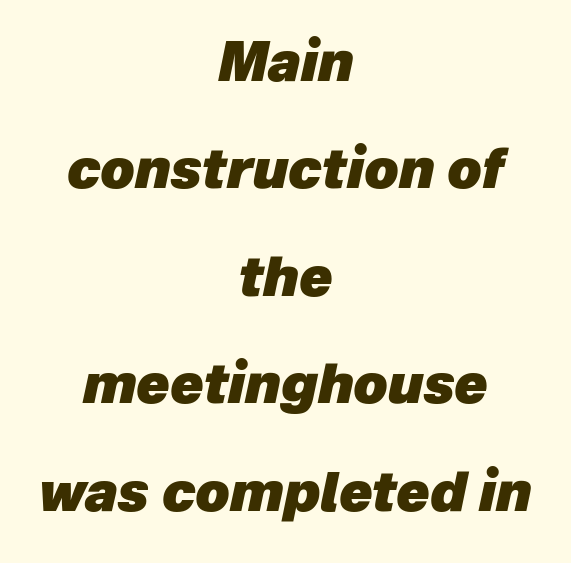
The image shows 54 px heavy type, italic (leaning right); set centered, loose line spacing (1.99x), normal letter spacing, not underlined; low stroke contrast and a medium x-height.
